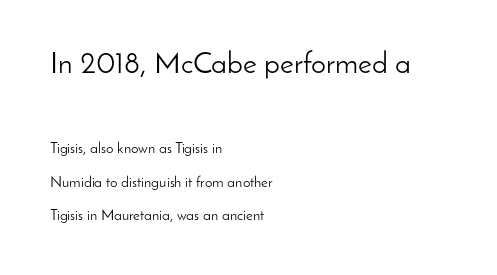
{"serif": "no", "italic": "no", "bold": "no", "weight": "light", "width": "normal", "stroke_contrast": "low", "x_height": "small", "monospaced": "no", "underline": "no", "align": "left", "line_spacing": "loose", "line_spacing_ratio": 2.24, "letter_spacing": "normal", "letter_spacing_em": 0.0, "larger_block": "first", "size_ratio": 2.0, "glyph_px": 30}
